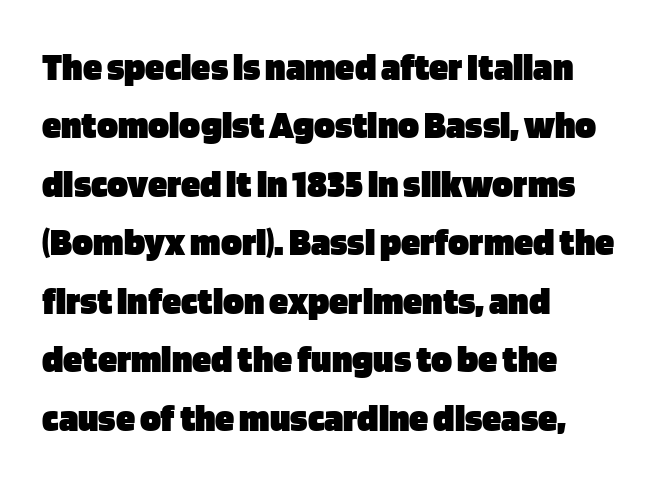
Q: Is the text bold? A: Yes.
Q: Is the text italic (slanted)? A: No, it is upright.
Q: Is the typeface a serif or a sans-serif typeface? A: Sans-serif.
Q: Is the text underlined? A: No.
Q: How is the paragraph aligned? A: Left-aligned.
Q: Is the spacing between letters normal or unusually wide? A: Normal.
Q: Is the spacing between lines tight, normal or loose? A: Normal.
Q: Width (condensed, normal, or wide)? A: Normal.
Q: Stroke contrast? A: Low.
Q: x-height? A: Large.
Q: Monospaced? A: No.
